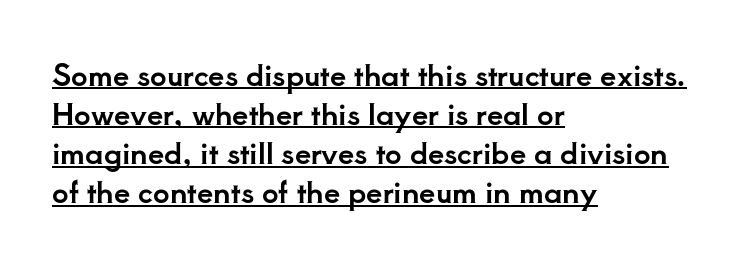
{"serif": "yes", "italic": "no", "width": "normal", "stroke_contrast": "low", "x_height": "small", "monospaced": "no", "underline": "yes", "align": "left", "line_spacing": "normal", "line_spacing_ratio": 1.35, "letter_spacing": "normal", "letter_spacing_em": 0.0, "glyph_px": 29}
